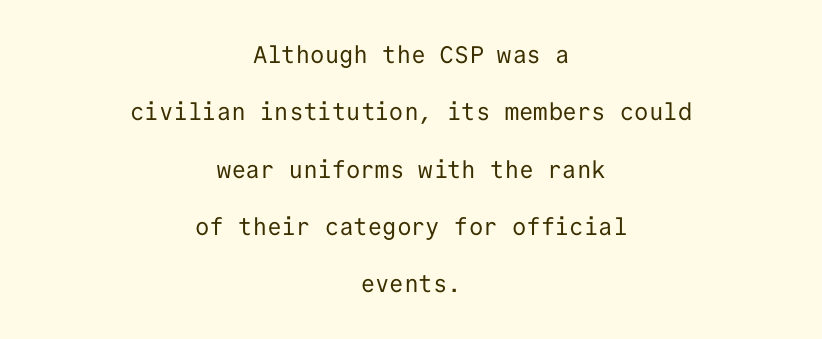
The image shows 24 px text type, upright; set centered, loose line spacing (2.39x), normal letter spacing, not underlined.
